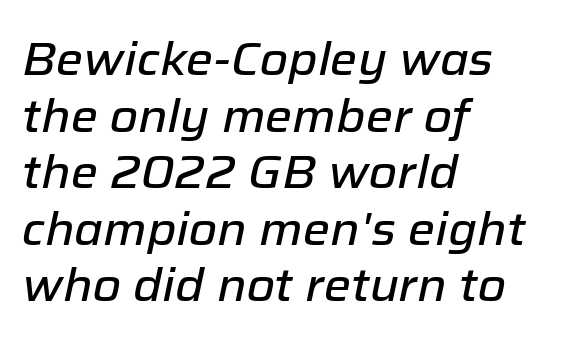
Q: Is the text italic (slanted)? A: Yes, it leans right by about 12 degrees.
Q: Is the text underlined? A: No.
Q: How is the paragraph aligned? A: Left-aligned.
Q: Is the spacing between letters normal or unusually wide? A: Normal.
Q: Width (condensed, normal, or wide)? A: Normal.
Q: Stroke contrast? A: Low.
Q: x-height? A: Medium.
Q: Monospaced? A: No.
